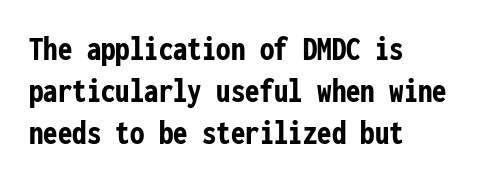
The image shows 36 px semibold, condensed sans-serif type, upright, monospaced; set left-aligned, line spacing 1.16x, normal letter spacing, not underlined; low stroke contrast and a medium x-height.
